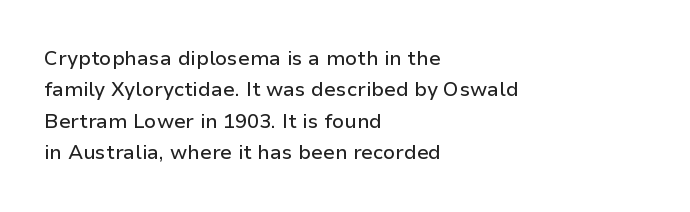
{"italic": "no", "underline": "no", "align": "left", "line_spacing": "normal", "line_spacing_ratio": 1.57, "letter_spacing": "normal", "letter_spacing_em": 0.0, "glyph_px": 20}
